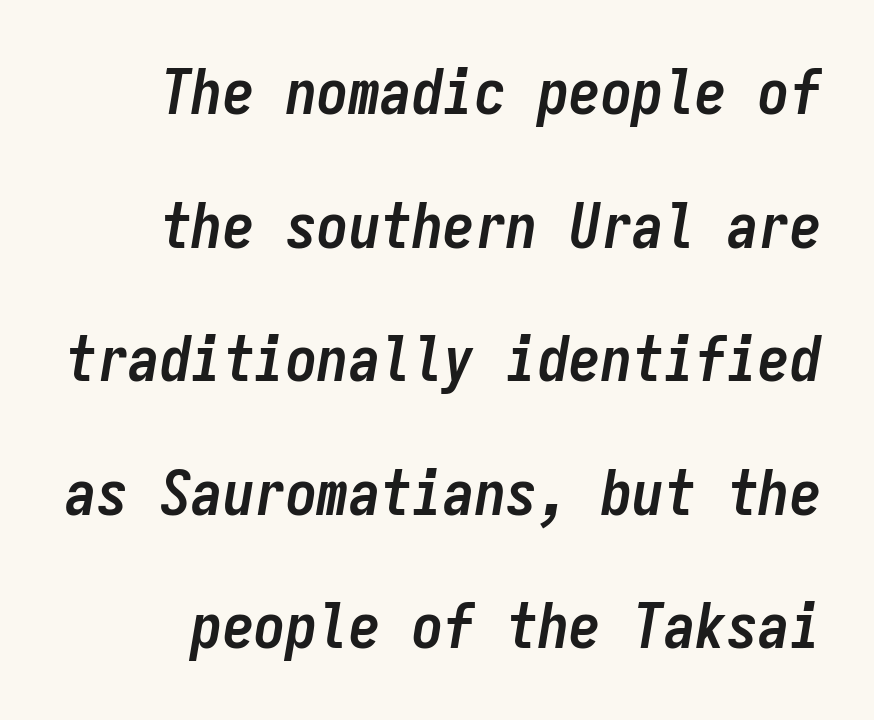
Q: Is the text bold? A: Yes.
Q: Is the text italic (slanted)? A: Yes, it leans right by about 9 degrees.
Q: Is the text underlined? A: No.
Q: Is the spacing between letters normal or unusually wide? A: Normal.
Q: Is the spacing between lines tight, normal or loose? A: Loose.
Q: Width (condensed, normal, or wide)? A: Condensed.
Q: Stroke contrast? A: Low.
Q: x-height? A: Medium.
Q: Monospaced? A: Yes.
